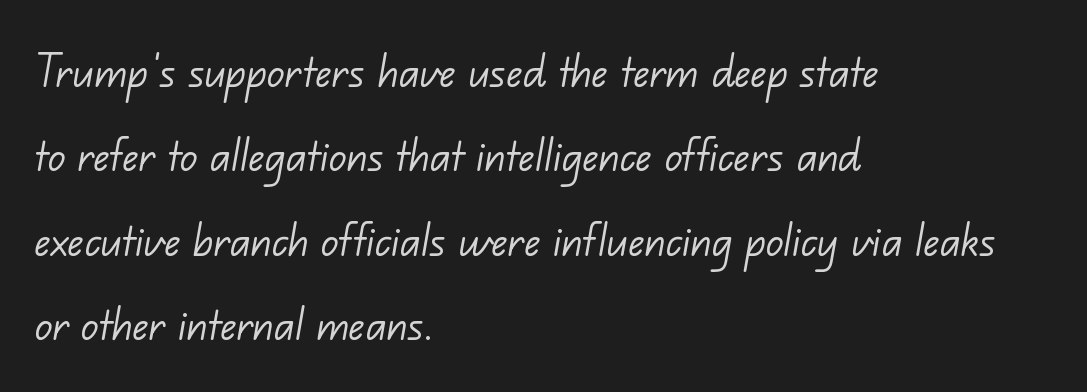
Q: Is the text bold? A: No.
Q: Is the typeface a serif or a sans-serif typeface? A: Sans-serif.
Q: Is the text underlined? A: No.
Q: How is the paragraph aligned? A: Left-aligned.
Q: Is the spacing between letters normal or unusually wide? A: Normal.
Q: Is the spacing between lines tight, normal or loose? A: Normal.
Q: Width (condensed, normal, or wide)? A: Normal.
Q: Stroke contrast? A: Low.
Q: x-height? A: Small.
Q: Monospaced? A: No.
